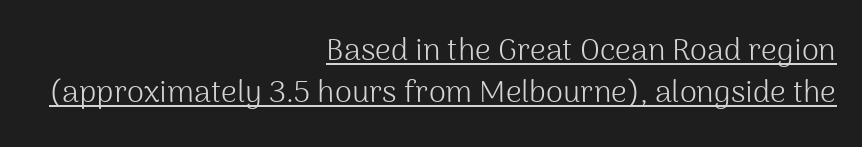
{"serif": "no", "italic": "no", "bold": "no", "weight": "light", "width": "normal", "stroke_contrast": "medium", "x_height": "medium", "monospaced": "no", "underline": "yes", "align": "right", "line_spacing": "normal", "line_spacing_ratio": 1.37, "letter_spacing": "normal", "letter_spacing_em": 0.0, "glyph_px": 31}
